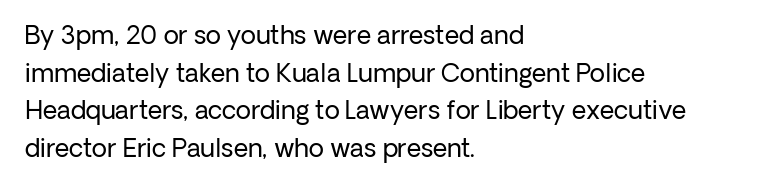
Q: Is the text bold? A: No.
Q: Is the text italic (slanted)? A: No, it is upright.
Q: Is the text underlined? A: No.
Q: How is the paragraph aligned? A: Left-aligned.
Q: Is the spacing between letters normal or unusually wide? A: Normal.
Q: Is the spacing between lines tight, normal or loose? A: Normal.
